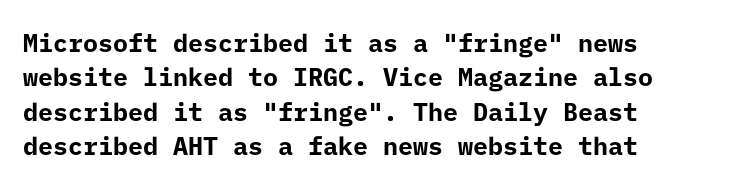
Q: Is the text bold? A: Yes.
Q: Is the text italic (slanted)? A: No, it is upright.
Q: Is the text underlined? A: No.
Q: How is the paragraph aligned? A: Left-aligned.
Q: Is the spacing between letters normal or unusually wide? A: Normal.
Q: Is the spacing between lines tight, normal or loose? A: Normal.
